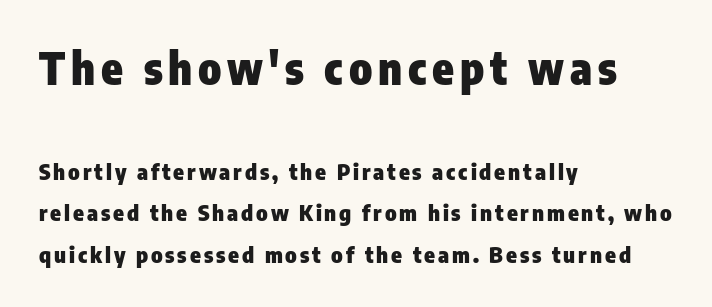
{"serif": "no", "italic": "no", "bold": "yes", "weight": "heavy", "width": "condensed", "stroke_contrast": "low", "x_height": "medium", "monospaced": "no", "underline": "no", "align": "left", "line_spacing_ratio": 1.88, "larger_block": "first", "size_ratio": 2.0, "glyph_px": 44}
